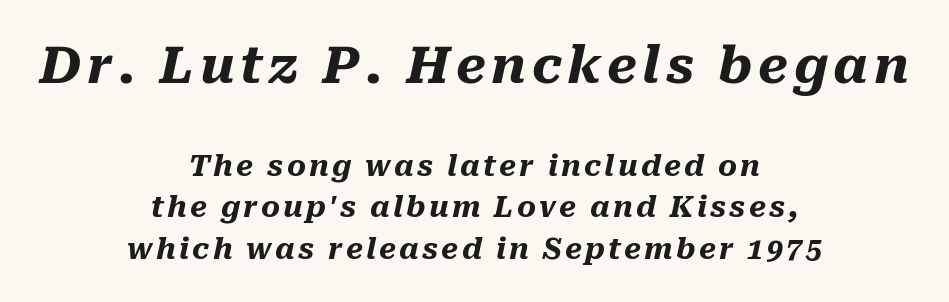
{"italic": "yes", "lean": "right", "slant_degrees": 10, "bold": "yes", "weight": "heavy", "width": "normal", "stroke_contrast": "medium", "x_height": "medium", "monospaced": "no", "underline": "no", "align": "center", "line_spacing": "normal", "line_spacing_ratio": 1.43, "larger_block": "first", "size_ratio": 1.76, "glyph_px": 51}
